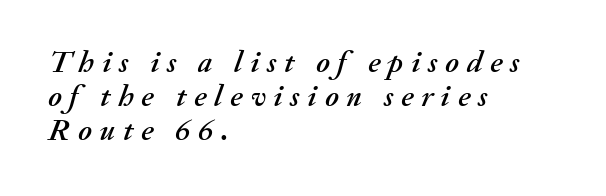
Observe the wide spacing: letters keep a clear distance from each other. An italicized treatment has been applied to the whole sample. Character widths vary here, with narrow letters taking less room than wide ones. Layout note: lines flush left. Letters rest on an invisible, unmarked baseline. Each new line begins almost immediately beneath the previous one.
